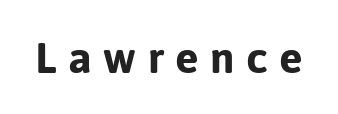
The image shows 44 px bold sans-serif type, upright; set unusually wide letter spacing (+0.26 em), not underlined; low stroke contrast and a medium x-height.
